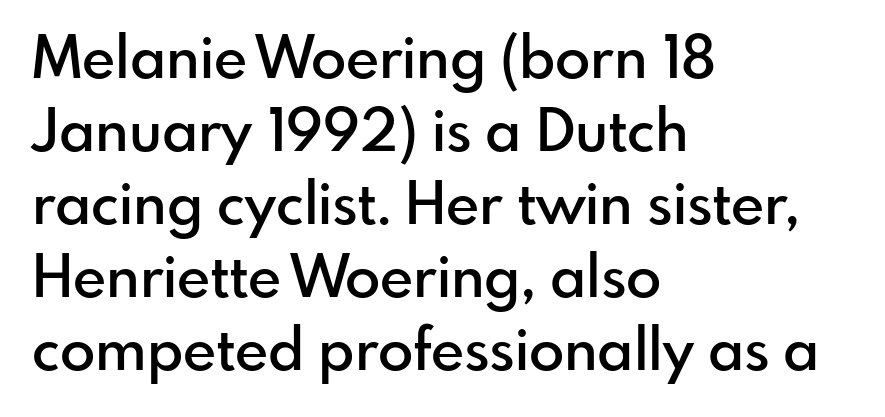
The image shows 58 px semibold sans-serif type, upright; set left-aligned, normal line spacing (1.26x), normal letter spacing, not underlined; low stroke contrast and a small x-height.
